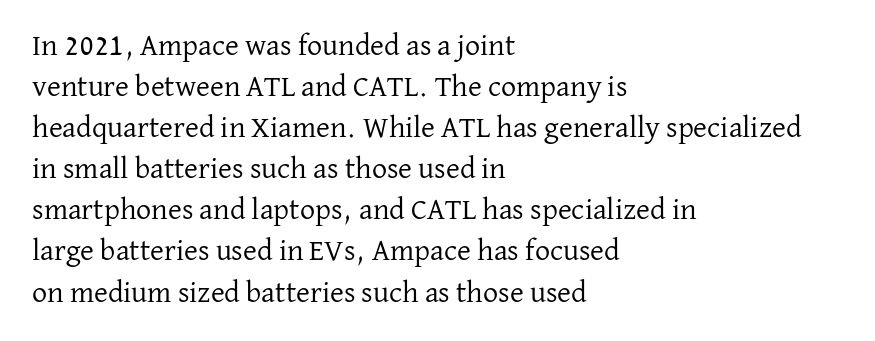
Q: Is the text bold? A: No.
Q: Is the text italic (slanted)? A: No, it is upright.
Q: Is the typeface a serif or a sans-serif typeface? A: Serif.
Q: Is the text underlined? A: No.
Q: How is the paragraph aligned? A: Left-aligned.
Q: Is the spacing between letters normal or unusually wide? A: Normal.
Q: Is the spacing between lines tight, normal or loose? A: Normal.
Q: Width (condensed, normal, or wide)? A: Normal.
Q: Stroke contrast? A: Low.
Q: x-height? A: Medium.
Q: Monospaced? A: No.
